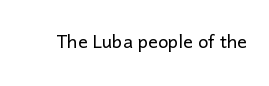
The image shows 24 px text type, upright; set normal letter spacing, not underlined.
